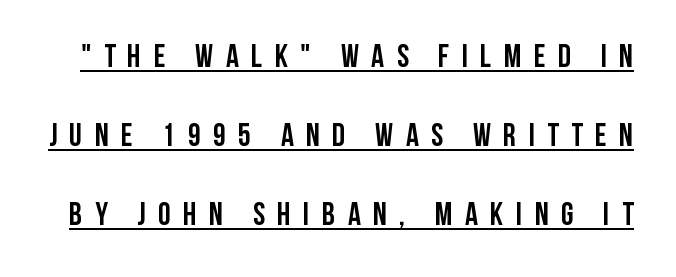
{"serif": "no", "italic": "no", "bold": "yes", "weight": "semibold", "width": "condensed", "stroke_contrast": "low", "x_height": "large", "monospaced": "no", "underline": "yes", "line_spacing": "loose", "line_spacing_ratio": 2.47, "letter_spacing": "wide", "letter_spacing_em": 0.39, "glyph_px": 32}
